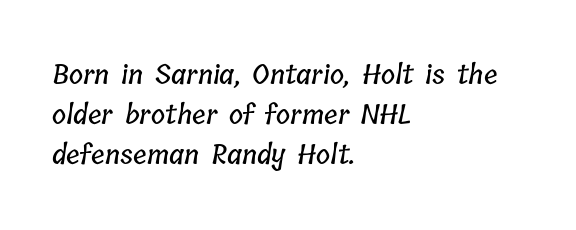
{"underline": "no", "align": "left", "line_spacing": "normal", "line_spacing_ratio": 1.48, "letter_spacing": "normal", "letter_spacing_em": 0.0, "glyph_px": 27}
